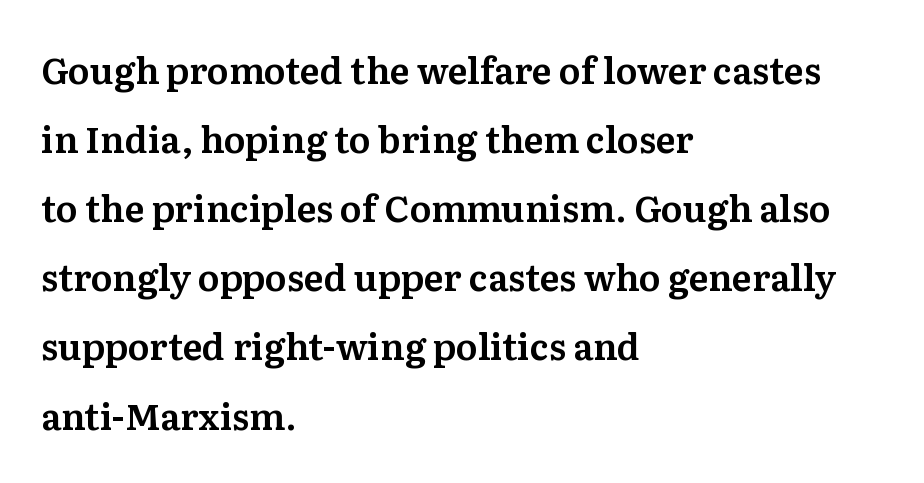
{"serif": "yes", "italic": "no", "width": "normal", "stroke_contrast": "medium", "x_height": "medium", "monospaced": "no", "underline": "no", "align": "left", "line_spacing": "loose", "line_spacing_ratio": 1.92, "letter_spacing": "normal", "letter_spacing_em": 0.0, "glyph_px": 36}
